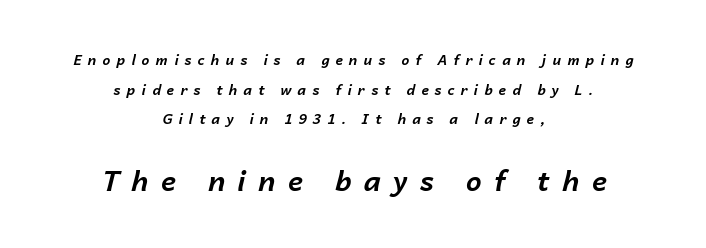
{"italic": "yes", "lean": "right", "slant_degrees": 14, "bold": "yes", "weight": "bold", "width": "normal", "stroke_contrast": "low", "x_height": "medium", "monospaced": "no", "underline": "no", "align": "center", "line_spacing": "loose", "line_spacing_ratio": 2.12, "letter_spacing": "wide", "letter_spacing_em": 0.44, "larger_block": "second", "size_ratio": 2.0, "glyph_px": 28}
